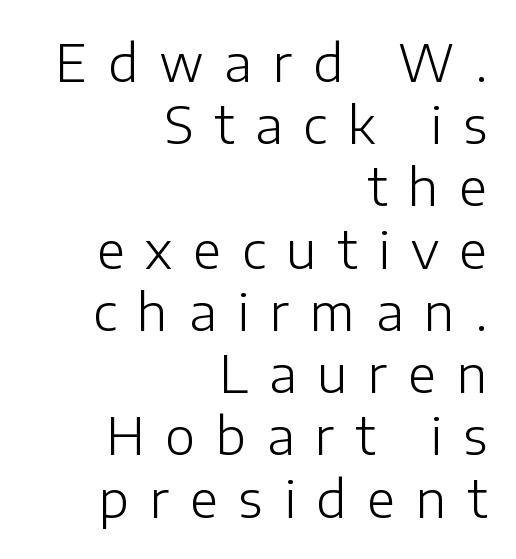
Q: Is the text bold? A: No.
Q: Is the text italic (slanted)? A: No, it is upright.
Q: Is the typeface a serif or a sans-serif typeface? A: Sans-serif.
Q: Is the text underlined? A: No.
Q: How is the paragraph aligned? A: Right-aligned.
Q: Is the spacing between letters normal or unusually wide? A: Unusually wide.
Q: Width (condensed, normal, or wide)? A: Normal.
Q: Stroke contrast? A: Low.
Q: x-height? A: Medium.
Q: Monospaced? A: No.
